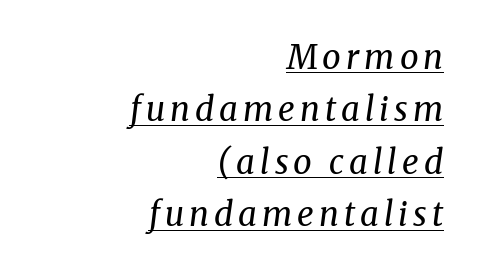
Q: Is the text bold? A: No.
Q: Is the text italic (slanted)? A: Yes, it leans right by about 8 degrees.
Q: Is the typeface a serif or a sans-serif typeface? A: Serif.
Q: Is the text underlined? A: Yes.
Q: How is the paragraph aligned? A: Right-aligned.
Q: Is the spacing between lines tight, normal or loose? A: Normal.
Q: Width (condensed, normal, or wide)? A: Normal.
Q: Stroke contrast? A: Medium.
Q: x-height? A: Medium.
Q: Monospaced? A: No.
